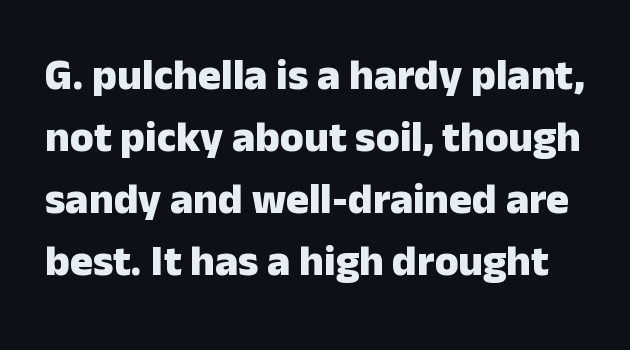
{"serif": "no", "italic": "no", "bold": "yes", "weight": "heavy", "width": "normal", "stroke_contrast": "low", "x_height": "medium", "monospaced": "no", "underline": "no", "line_spacing": "normal", "line_spacing_ratio": 1.44, "letter_spacing": "normal", "letter_spacing_em": 0.0, "glyph_px": 43}
